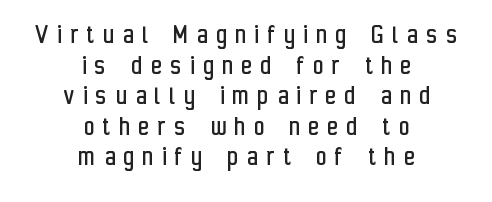
{"serif": "no", "italic": "no", "bold": "no", "weight": "regular", "width": "condensed", "stroke_contrast": "low", "x_height": "medium", "monospaced": "no", "underline": "no", "align": "center", "line_spacing": "tight", "line_spacing_ratio": 1.09, "letter_spacing": "wide", "letter_spacing_em": 0.32, "glyph_px": 28}
